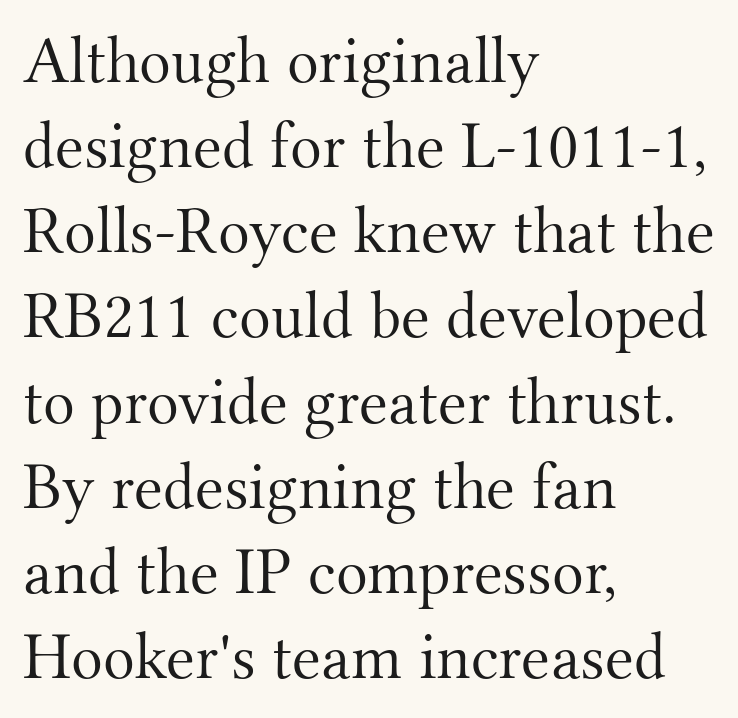
Q: Is the text bold? A: No.
Q: Is the text italic (slanted)? A: No, it is upright.
Q: Is the typeface a serif or a sans-serif typeface? A: Serif.
Q: Is the text underlined? A: No.
Q: How is the paragraph aligned? A: Left-aligned.
Q: Is the spacing between letters normal or unusually wide? A: Normal.
Q: Is the spacing between lines tight, normal or loose? A: Normal.
Q: Width (condensed, normal, or wide)? A: Normal.
Q: Stroke contrast? A: Medium.
Q: x-height? A: Small.
Q: Monospaced? A: No.
